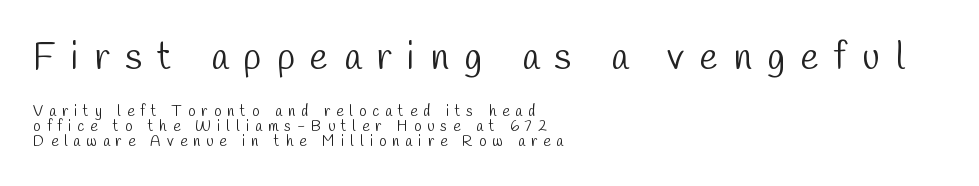
{"serif": "no", "bold": "no", "weight": "light", "width": "condensed", "stroke_contrast": "low", "x_height": "medium", "monospaced": "no", "underline": "no", "align": "left", "line_spacing": "tight", "line_spacing_ratio": 0.99, "letter_spacing": "wide", "letter_spacing_em": 0.41, "larger_block": "first", "size_ratio": 2.53, "glyph_px": 38}
